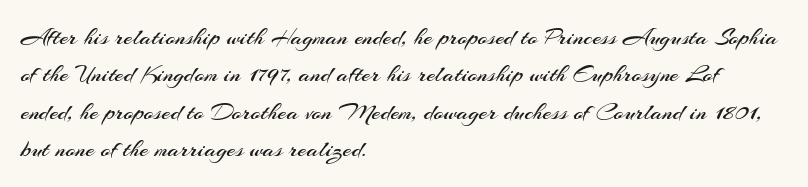
In CSS terms this would be text-align: left. Descenders are the only things crossing below the line. One glance says typical: line gaps are just what's usual.
